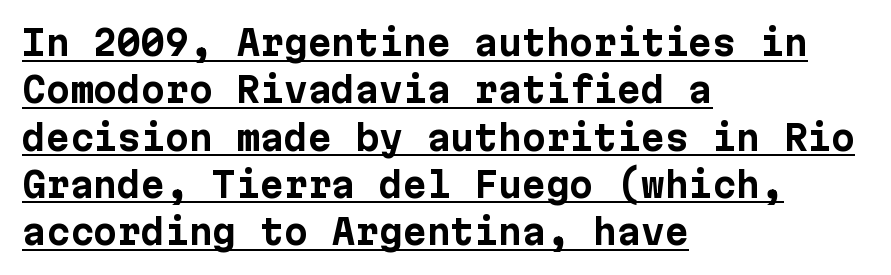
Q: Is the text bold? A: Yes.
Q: Is the text italic (slanted)? A: No, it is upright.
Q: Is the typeface a serif or a sans-serif typeface? A: Sans-serif.
Q: Is the text underlined? A: Yes.
Q: How is the paragraph aligned? A: Left-aligned.
Q: Is the spacing between letters normal or unusually wide? A: Normal.
Q: Is the spacing between lines tight, normal or loose? A: Normal.
Q: Width (condensed, normal, or wide)? A: Normal.
Q: Stroke contrast? A: Low.
Q: x-height? A: Medium.
